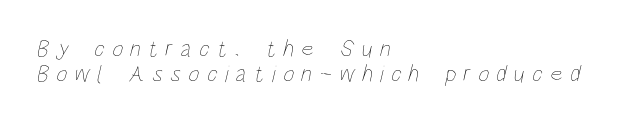
The image shows 24 px text type; set left-aligned, tight line spacing (1.04x), unusually wide letter spacing (+0.31 em), not underlined.
